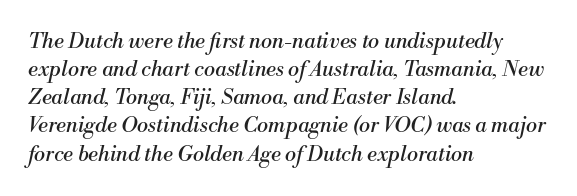
Honestly, the letter spacing is just normal — you wouldn't notice it. Slanted lettering throughout. The typeface has the unassuming heft of standard copy or less. Where is the straight margin? On the left. Descenders hang freely into open space.
